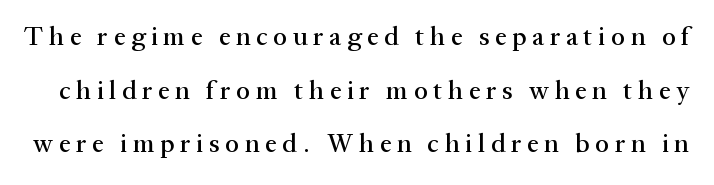
This is the regular roman posture of the typeface. Type without underlining. Quick note: interline space is abundant. The tracking jumps out immediately: characters are airy and widely separated.
